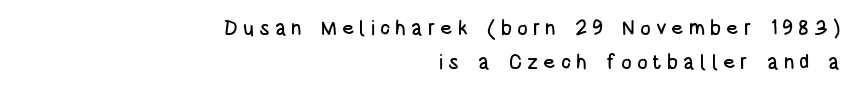
These lines stack with their right ends in a neat column. This is roman type, the default non-slanted kind. Short note: letters widely spaced. Check under the words: just untouched page.
